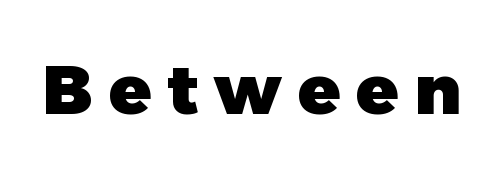
The image shows 69 px heavy sans-serif type; set unusually wide letter spacing (+0.23 em), not underlined; a medium x-height.
